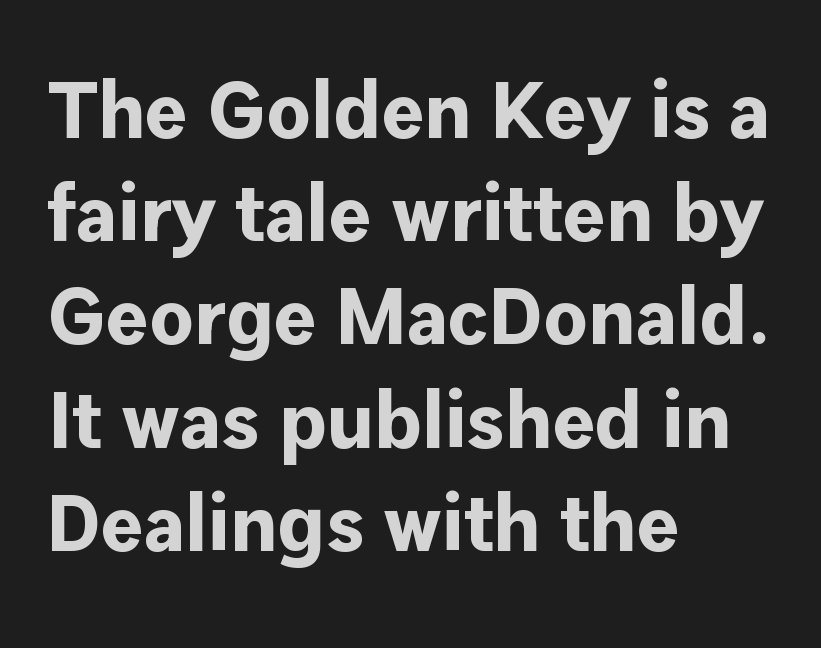
The typesetting leans heavy: a genuine bold. The typography opts for an upright posture over an oblique one. Each line starts at the same left margin while the right side varies. The tracking reads as untouched default to a designer's eye. Is this a fixed-width face? No — the glyphs have proportional, varying widths.
